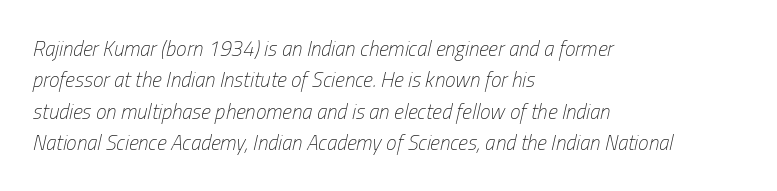
{"italic": "yes", "lean": "right", "slant_degrees": 13, "bold": "no", "underline": "no", "align": "left", "line_spacing": "normal", "line_spacing_ratio": 1.49, "letter_spacing": "normal", "letter_spacing_em": 0.0, "glyph_px": 21}
